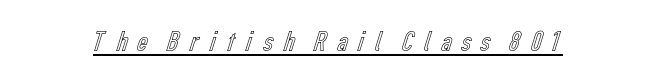
{"width": "condensed", "x_height": "medium", "monospaced": "no", "underline": "yes", "letter_spacing": "wide", "letter_spacing_em": 0.22, "glyph_px": 30}
